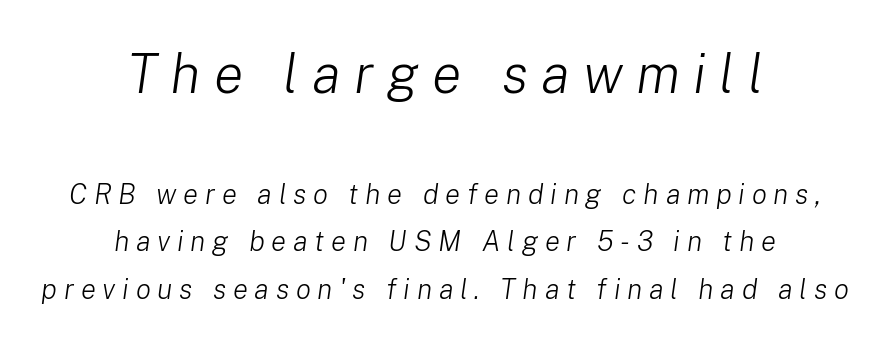
The image shows 55 px light type, italic (leaning right); set centered, normal line spacing (1.69x), unusually wide letter spacing (+0.24 em), not underlined; the first (top) block is 1.96x larger; low stroke contrast and a medium x-height.
